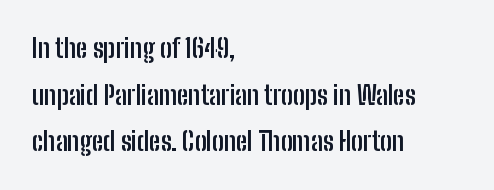
Line starts are locked; line ends wander. Is the letter spacing exaggerated? No — it looks like the ordinary default. The letters stand straight up with perfectly vertical stems. The space beneath each line is pristine and unruled. Emphasis by weight is at full strength: bold.
